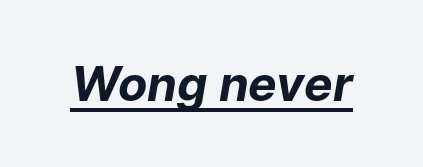
Has an underline been added? It has. This sample uses an oblique cut, with every glyph tilted off the vertical. What weight is shown? A full bold with thick strokes. The passage shown is typed in a proportional face where columns would drift.
